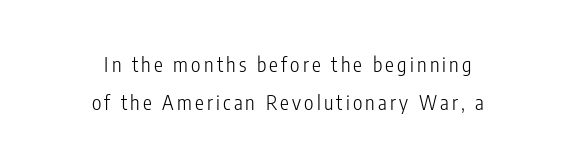
The image shows 20 px text type, upright; set centered, loose line spacing (1.92x), not underlined.
